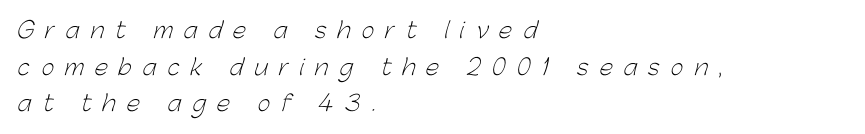
The image shows 22 px text type; set left-aligned, normal line spacing (1.66x), unusually wide letter spacing (+0.5 em), not underlined.
